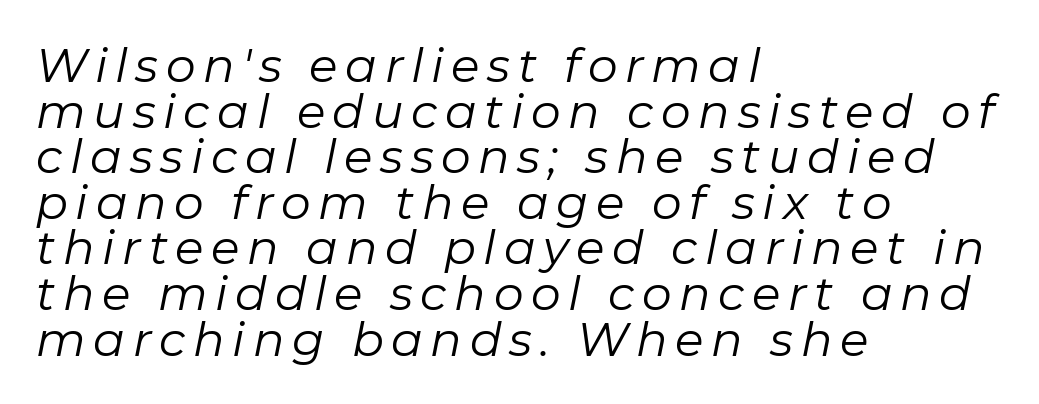
The glyphs look as if they've been sheared to an angle. Descenders are the only things crossing below the line. Is there much room between lines? No — they nearly touch. These glyphs show unthickened strokes, regular width or finer. Spacing verdict: proportional, widths tailored to each character.
